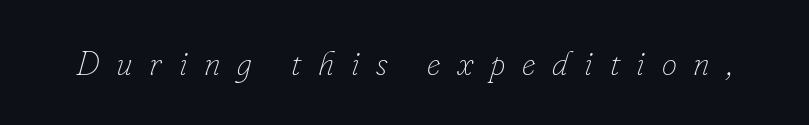
Note the varied advance widths — an 'i' is clearly narrower than an 'm'. Designer's note — italics engaged. Beneath every word, the page is bare. Short note: letters widely spaced.
